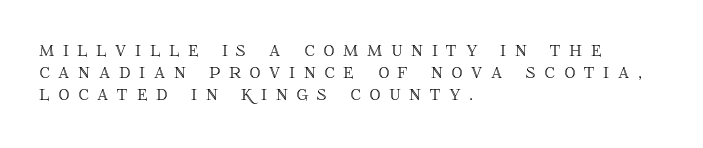
The image shows 22 px text type, upright; set left-aligned, tight line spacing (1.0x), unusually wide letter spacing (+0.4 em), not underlined.
